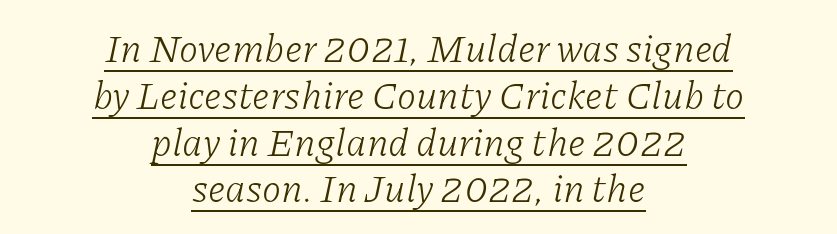
Q: Is the text bold? A: No.
Q: Is the text italic (slanted)? A: Yes, it leans right by about 11 degrees.
Q: Is the typeface a serif or a sans-serif typeface? A: Serif.
Q: Is the text underlined? A: Yes.
Q: How is the paragraph aligned? A: Centered.
Q: Is the spacing between letters normal or unusually wide? A: Normal.
Q: Width (condensed, normal, or wide)? A: Normal.
Q: Stroke contrast? A: Low.
Q: x-height? A: Medium.
Q: Monospaced? A: No.
